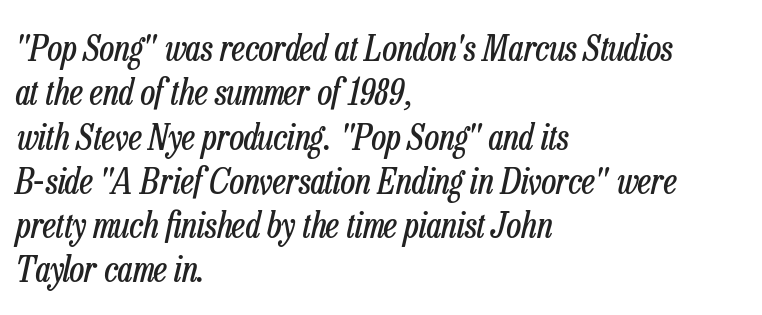
Q: Is the text bold? A: No.
Q: Is the text italic (slanted)? A: Yes, it leans right by about 13 degrees.
Q: Is the text underlined? A: No.
Q: How is the paragraph aligned? A: Left-aligned.
Q: Is the spacing between letters normal or unusually wide? A: Normal.
Q: Width (condensed, normal, or wide)? A: Condensed.
Q: Stroke contrast? A: Low.
Q: x-height? A: Medium.
Q: Monospaced? A: No.
